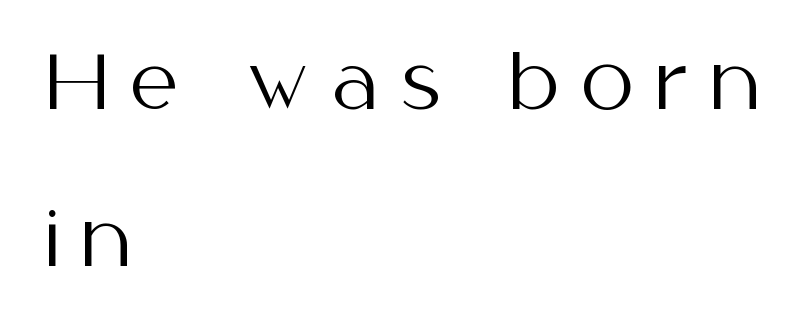
The image shows 75 px regular-weight sans-serif type, upright; set left-aligned, loose line spacing (2.1x), unusually wide letter spacing (+0.3 em), not underlined; medium stroke contrast and a medium x-height.
